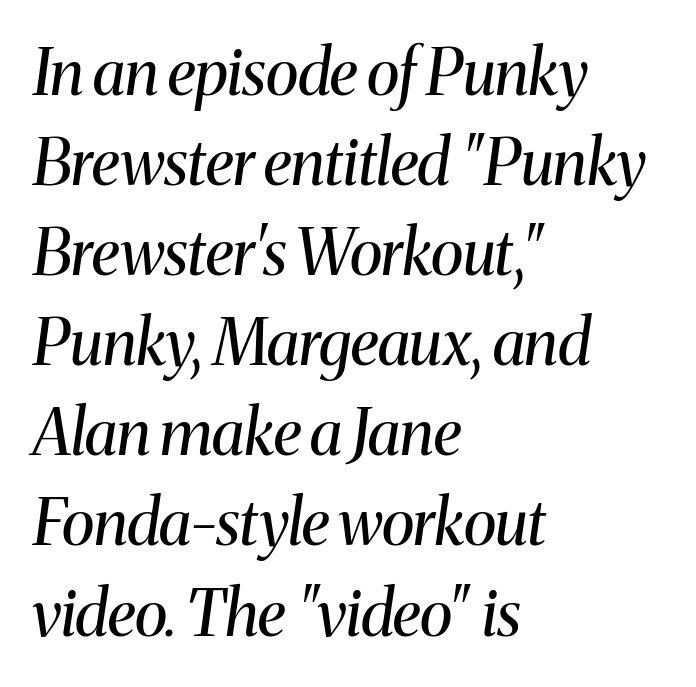
{"serif": "yes", "italic": "yes", "lean": "right", "slant_degrees": 8, "bold": "no", "weight": "regular", "width": "normal", "stroke_contrast": "medium", "x_height": "medium", "monospaced": "no", "underline": "no", "align": "left", "line_spacing": "normal", "line_spacing_ratio": 1.43, "letter_spacing": "normal", "letter_spacing_em": 0.0, "glyph_px": 63}
